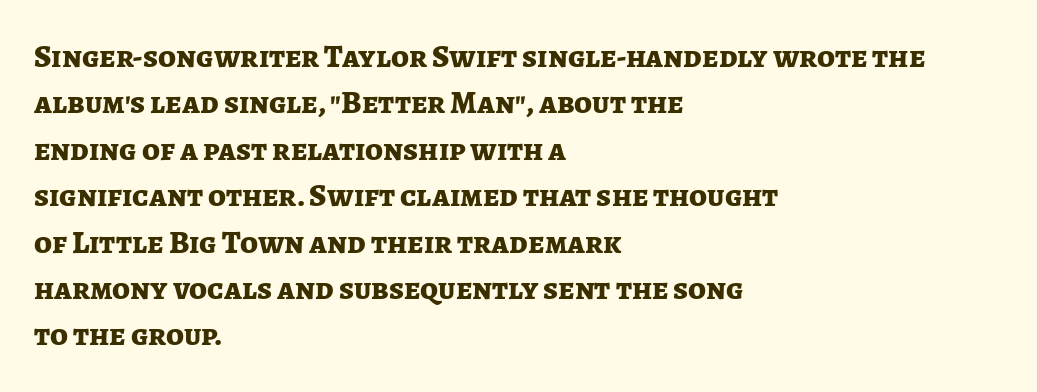
The image shows 32 px bold sans-serif type, upright; set left-aligned, normal line spacing (1.45x), normal letter spacing, not underlined; low stroke contrast and a medium x-height.
